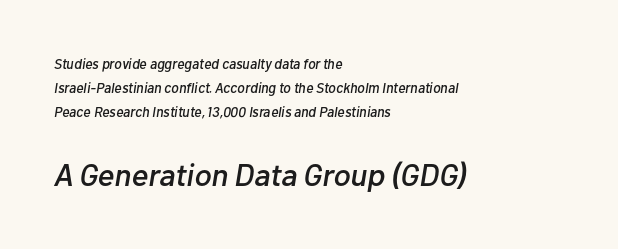
Q: Is the text italic (slanted)? A: Yes, it leans right by about 10 degrees.
Q: Is the text underlined? A: No.
Q: How is the paragraph aligned? A: Left-aligned.
Q: Is the spacing between letters normal or unusually wide? A: Normal.
Q: Which block of text is set in a larger size, the first (top) or the second (bottom)? A: The second (bottom) one.
Q: Width (condensed, normal, or wide)? A: Normal.
Q: Stroke contrast? A: Low.
Q: x-height? A: Medium.
Q: Monospaced? A: No.
